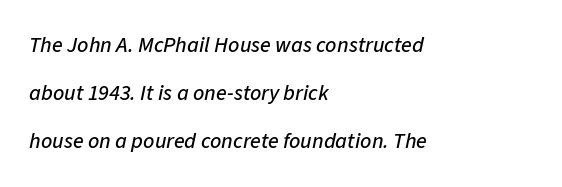
If you measured baseline to baseline, you'd find a long distance. Lines of text with bare space underneath. Typeset ragged right — the left edge is the straight one. The letters sit at their default tracking, neither squeezed nor spread. Rendered with sloped, italic letterforms.
